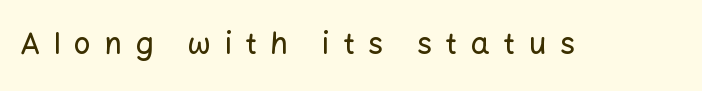
Nope, not italic — everything's standing straight. Are there feet on the stems? There aren't — it's a sans. Note the varied advance widths — an 'i' is clearly narrower than an 'm'. This sample uses expanded letter spacing, leaving extra air between glyphs.
